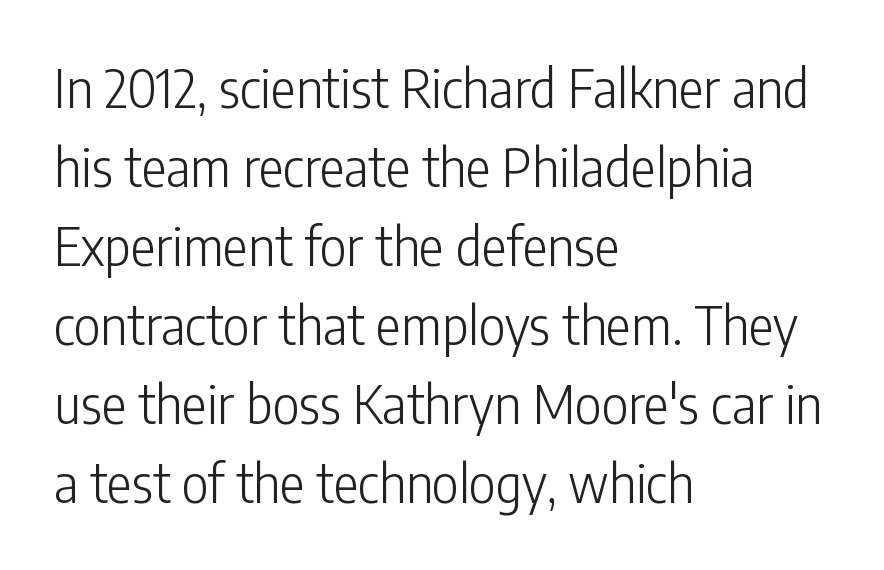
Character widths vary here, with narrow letters taking less room than wide ones. What's the leading like? Ordinary, nothing unusual. The letterforms sit shoulder to shoulder at normal distance. Counters stay open thanks to moderate or lighter strokes. These lines are composed in type without serifs. The words here are not underlined.
